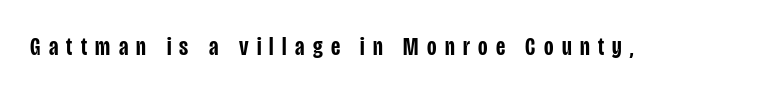
{"italic": "no", "bold": "semi", "underline": "no", "letter_spacing": "wide", "letter_spacing_em": 0.32, "glyph_px": 26}
